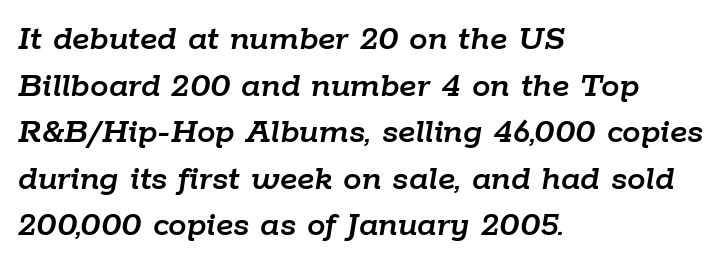
Check the space under the baseline: it is left empty. Regarding leading, the lines here are spaced in the standard way. The letters are slanted; this is an italic face. The lines in this sample share a left origin and differ only in where they stop.
